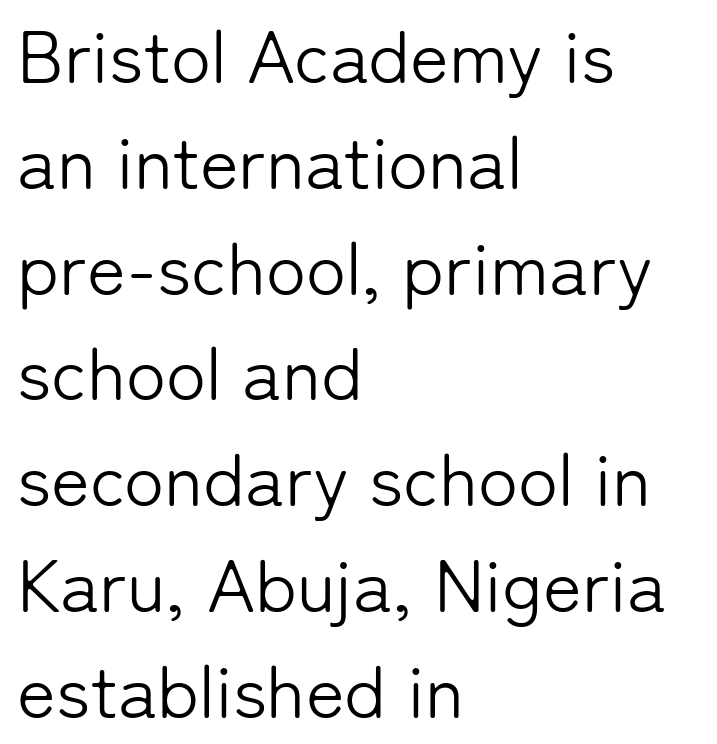
Q: Is the text bold? A: No.
Q: Is the text italic (slanted)? A: No, it is upright.
Q: Is the typeface a serif or a sans-serif typeface? A: Sans-serif.
Q: Is the text underlined? A: No.
Q: How is the paragraph aligned? A: Left-aligned.
Q: Is the spacing between letters normal or unusually wide? A: Normal.
Q: Is the spacing between lines tight, normal or loose? A: Normal.
Q: Width (condensed, normal, or wide)? A: Normal.
Q: Stroke contrast? A: Low.
Q: x-height? A: Medium.
Q: Monospaced? A: No.
